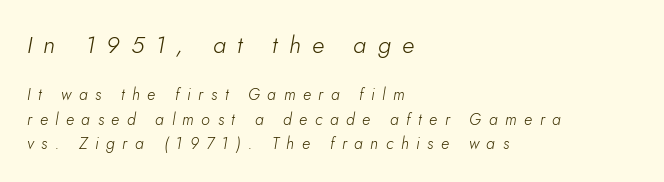
{"italic": "yes", "lean": "right", "slant_degrees": 5, "bold": "no", "underline": "no", "align": "left", "line_spacing": "normal", "line_spacing_ratio": 1.51, "letter_spacing": "wide", "letter_spacing_em": 0.47, "larger_block": "first", "size_ratio": 1.5, "glyph_px": 24}
